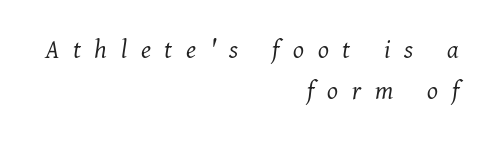
{"serif": "yes", "italic": "yes", "lean": "right", "slant_degrees": 11, "bold": "no", "weight": "light", "width": "normal", "stroke_contrast": "medium", "x_height": "medium", "monospaced": "no", "underline": "no", "align": "right", "line_spacing": "normal", "line_spacing_ratio": 1.47, "letter_spacing": "wide", "letter_spacing_em": 0.49, "glyph_px": 28}
